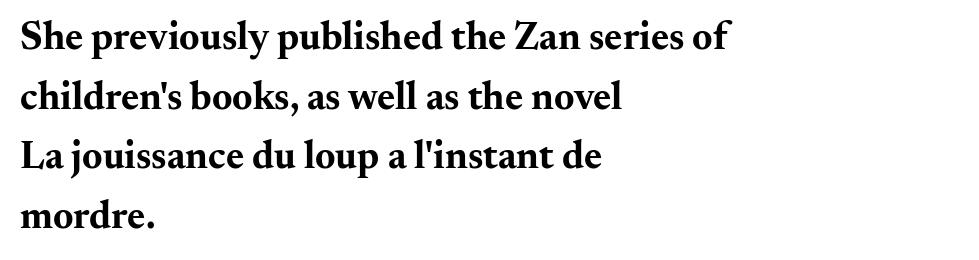
Q: Is the text bold? A: Yes.
Q: Is the text italic (slanted)? A: No, it is upright.
Q: Is the typeface a serif or a sans-serif typeface? A: Serif.
Q: Is the text underlined? A: No.
Q: How is the paragraph aligned? A: Left-aligned.
Q: Is the spacing between letters normal or unusually wide? A: Normal.
Q: Is the spacing between lines tight, normal or loose? A: Normal.
Q: Width (condensed, normal, or wide)? A: Wide.
Q: Stroke contrast? A: Medium.
Q: x-height? A: Small.
Q: Monospaced? A: No.
